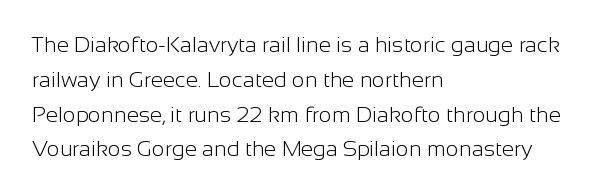
The image shows 22 px text type, upright; set left-aligned, normal line spacing (1.58x), normal letter spacing, not underlined.
